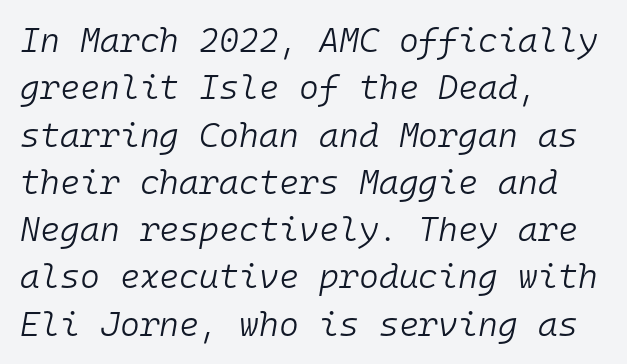
Style check: oblique. Fixed-width glyphs throughout — classic coding-font behaviour. Beneath every word, the page is bare. The letterforms sit shoulder to shoulder at normal distance. The weight tops out at a normal text grade.
